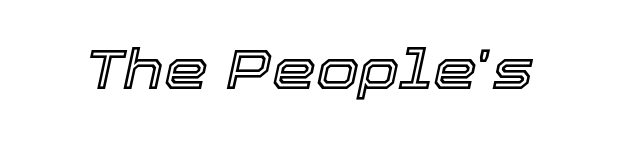
The image shows 56 px text type, italic (leaning right); set normal letter spacing, not underlined; a medium x-height.
